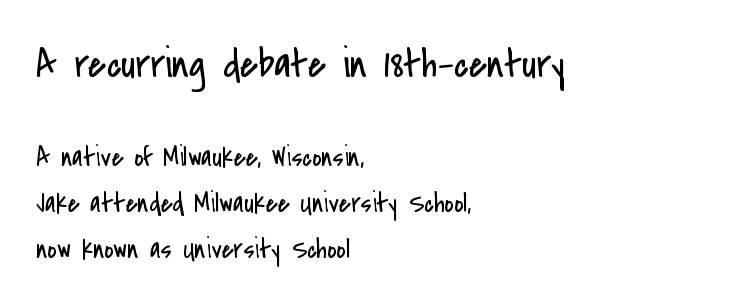
{"serif": "no", "italic": "no", "bold": "no", "weight": "regular", "width": "condensed", "stroke_contrast": "low", "x_height": "small", "monospaced": "no", "underline": "no", "align": "left", "line_spacing": "normal", "line_spacing_ratio": 1.64, "letter_spacing": "normal", "letter_spacing_em": 0.0, "larger_block": "first", "size_ratio": 1.5, "glyph_px": 42}
